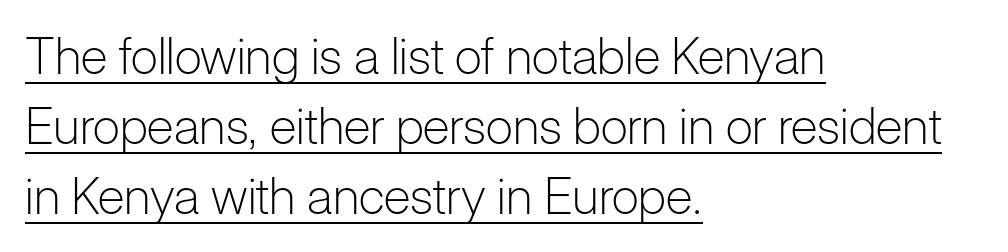
{"serif": "no", "italic": "no", "bold": "no", "weight": "light", "width": "normal", "stroke_contrast": "low", "x_height": "medium", "monospaced": "no", "underline": "yes", "align": "left", "line_spacing": "normal", "line_spacing_ratio": 1.4, "letter_spacing": "normal", "letter_spacing_em": 0.0, "glyph_px": 50}
